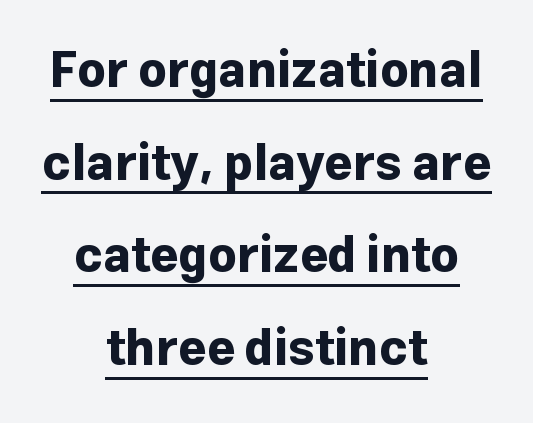
The image shows 49 px bold sans-serif type, upright; set centered, line spacing 1.89x, normal letter spacing, underlined; low stroke contrast and a medium x-height.
